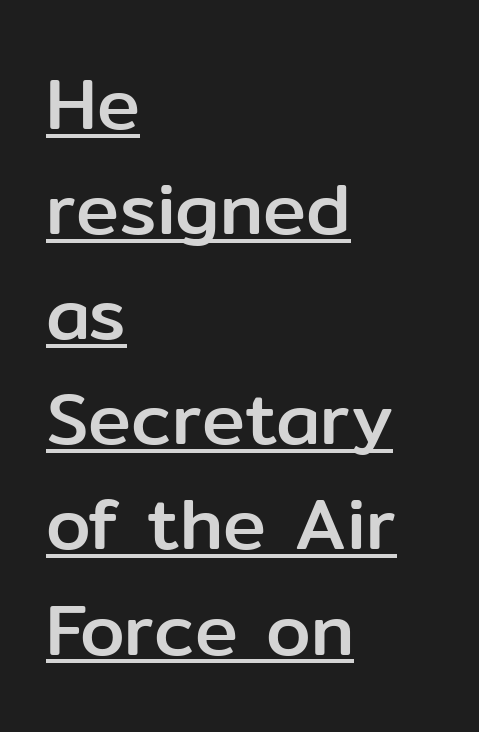
The image shows 72 px sans-serif type, upright; set left-aligned, normal line spacing (1.46x), normal letter spacing, underlined; low stroke contrast and a medium x-height.
